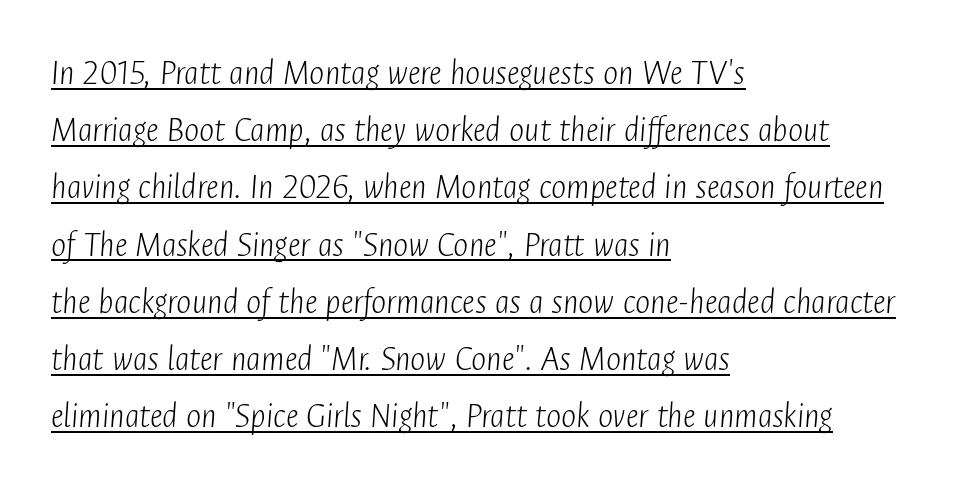
{"italic": "yes", "lean": "right", "slant_degrees": 4, "bold": "no", "weight": "light", "width": "condensed", "stroke_contrast": "low", "x_height": "medium", "monospaced": "no", "underline": "yes", "align": "left", "line_spacing": "normal", "line_spacing_ratio": 1.59, "letter_spacing": "normal", "letter_spacing_em": 0.0, "glyph_px": 36}
